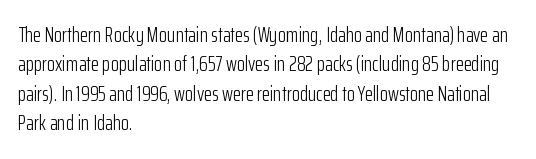
Q: Is the text bold? A: No.
Q: Is the text italic (slanted)? A: No, it is upright.
Q: Is the text underlined? A: No.
Q: How is the paragraph aligned? A: Left-aligned.
Q: Is the spacing between letters normal or unusually wide? A: Normal.
Q: Is the spacing between lines tight, normal or loose? A: Normal.
